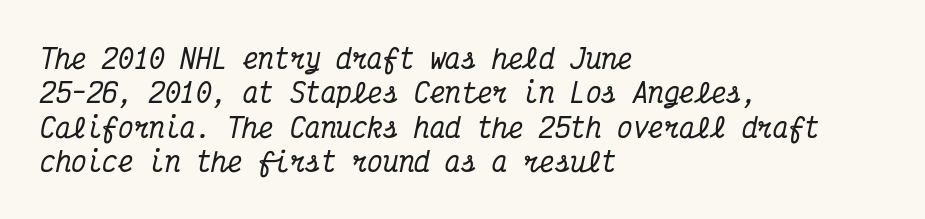
{"italic": "yes", "lean": "right", "slant_degrees": 12, "underline": "no", "align": "left", "line_spacing": "normal", "line_spacing_ratio": 1.32, "letter_spacing": "normal", "letter_spacing_em": 0.0, "glyph_px": 26}
